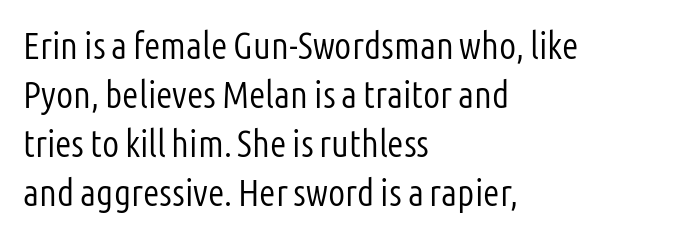
Note the varied advance widths — an 'i' is clearly narrower than an 'm'. No italicization has been applied; the sample stays upright. Is there much room between lines? A standard amount, neither cramped nor airy. The weight tops out at a normal text grade. Bare-footed words on every line. Unlike a traditional serif, this face leaves its strokes unadorned.
